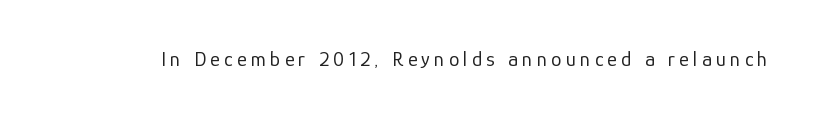
The image shows 21 px text type, upright; set unusually wide letter spacing (+0.2 em), not underlined.
